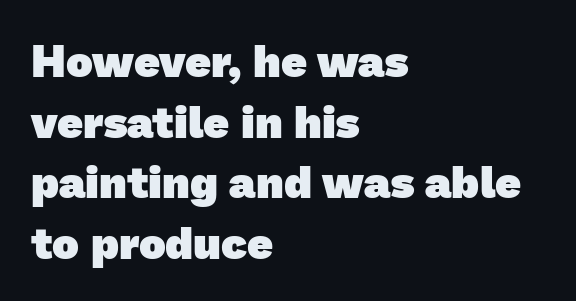
{"serif": "no", "bold": "yes", "weight": "heavy", "width": "normal", "stroke_contrast": "low", "x_height": "medium", "monospaced": "no", "underline": "no", "align": "left", "line_spacing": "normal", "line_spacing_ratio": 1.35, "letter_spacing": "normal", "letter_spacing_em": 0.0, "glyph_px": 45}
